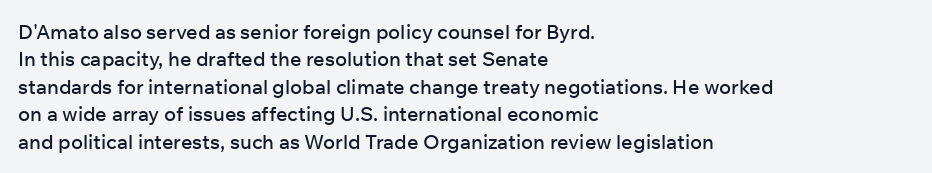
The specimen omits any rule beneath the text block's lines. The face used here is rendered with its standard letterfit. Posture: straight, roman, zero tilt. A student would call this left alignment; a typographer would say flush left, rag right. If you measured baseline to baseline, you'd find a middling distance.
